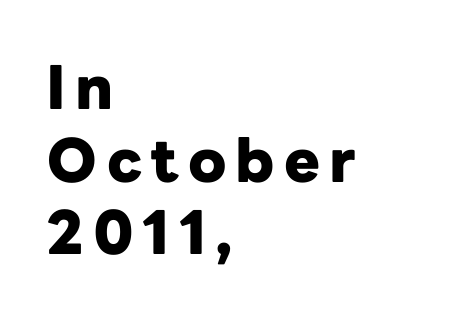
Set as a true bold cut, around the 700 mark. The rendering uses natural spacing where letterforms have individual widths. What kind of face is this? One without serifs — a sans. Designer's note — italics off, roman on.
